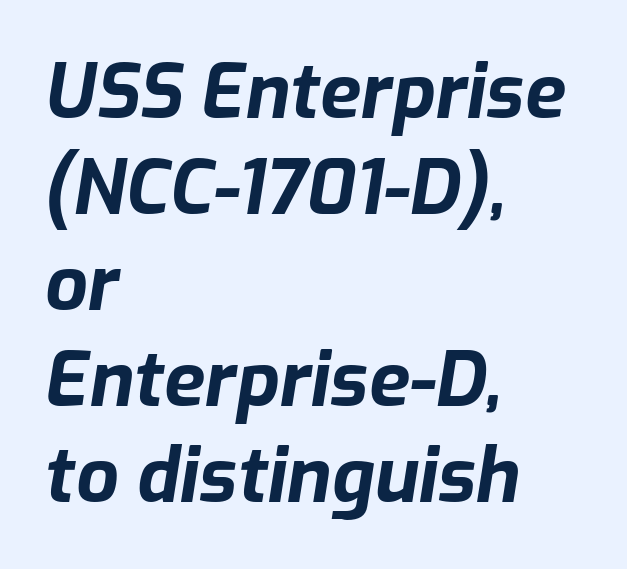
Default kerning and tracking; the words read as compact shapes. The specimen reads as italic at a glance. Leading matches the norm, producing a regular column. Does the weight exceed regular? Yes, all the way to bold. The text block is weighted toward the left margin, trailing off unevenly rightward.
